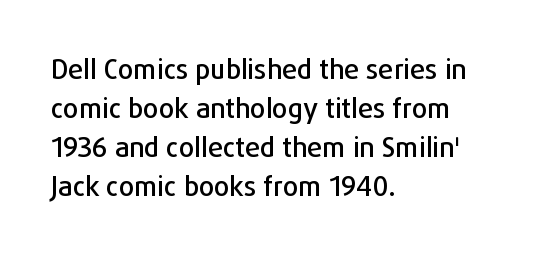
Q: Is the text italic (slanted)? A: No, it is upright.
Q: Is the text underlined? A: No.
Q: How is the paragraph aligned? A: Left-aligned.
Q: Is the spacing between letters normal or unusually wide? A: Normal.
Q: Is the spacing between lines tight, normal or loose? A: Normal.
